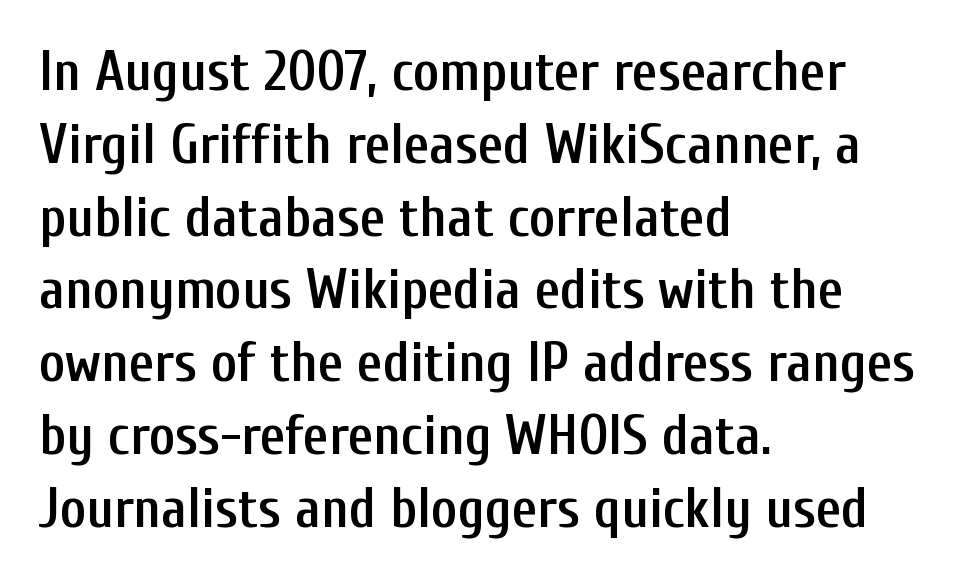
{"serif": "no", "italic": "no", "bold": "semi", "weight": "semibold", "width": "condensed", "stroke_contrast": "low", "x_height": "medium", "monospaced": "no", "underline": "no", "align": "left", "line_spacing": "normal", "line_spacing_ratio": 1.3, "letter_spacing": "normal", "letter_spacing_em": 0.0, "glyph_px": 56}
